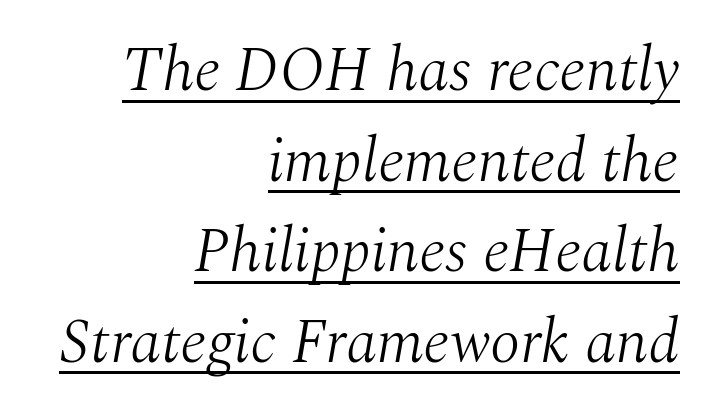
Compared with ordinary roman type, these characters are visibly tilted. This block has exactly the height ordinary leading produces. Is the stroke heavy? The answer is a plain regular-or-lighter. Here the designer chose a conventional face with non-uniform glyph widths.
